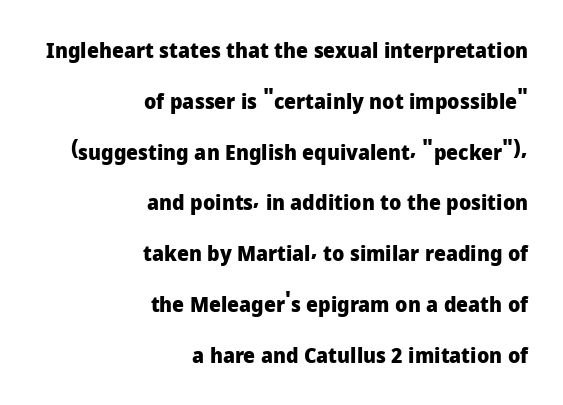
The image shows 21 px bold type, upright; set right-aligned, loose line spacing (2.42x), normal letter spacing, not underlined.
